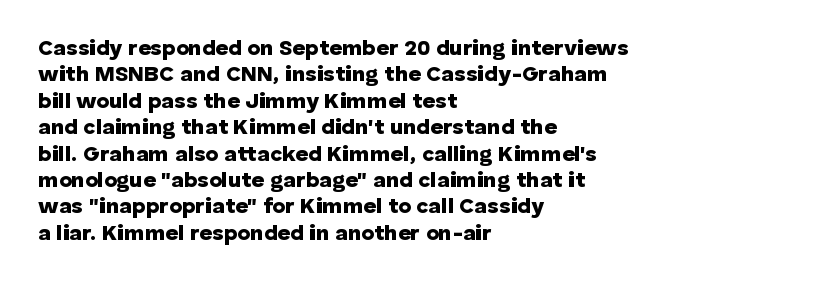
The image shows 22 px bold type, upright; set left-aligned, line spacing 1.2x, normal letter spacing, not underlined.
